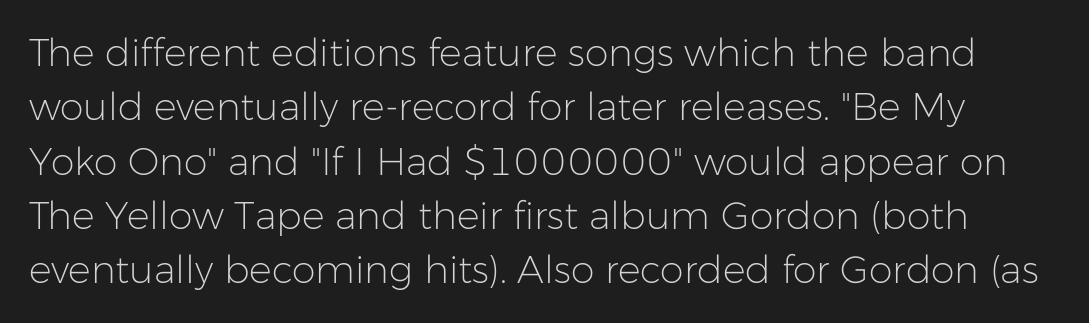
Q: Is the text bold? A: No.
Q: Is the text italic (slanted)? A: No, it is upright.
Q: Is the typeface a serif or a sans-serif typeface? A: Sans-serif.
Q: Is the text underlined? A: No.
Q: Is the spacing between letters normal or unusually wide? A: Normal.
Q: Is the spacing between lines tight, normal or loose? A: Normal.
Q: Width (condensed, normal, or wide)? A: Normal.
Q: Stroke contrast? A: Low.
Q: x-height? A: Medium.
Q: Monospaced? A: No.
